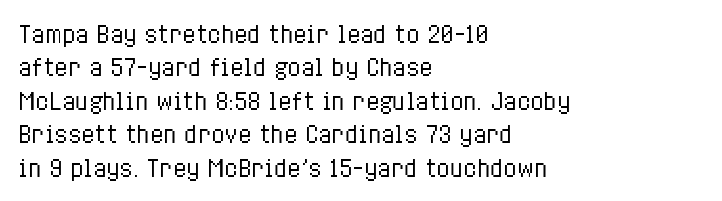
Q: Is the text bold? A: No.
Q: Is the text italic (slanted)? A: No, it is upright.
Q: Is the text underlined? A: No.
Q: How is the paragraph aligned? A: Left-aligned.
Q: Is the spacing between letters normal or unusually wide? A: Normal.
Q: Is the spacing between lines tight, normal or loose? A: Normal.
